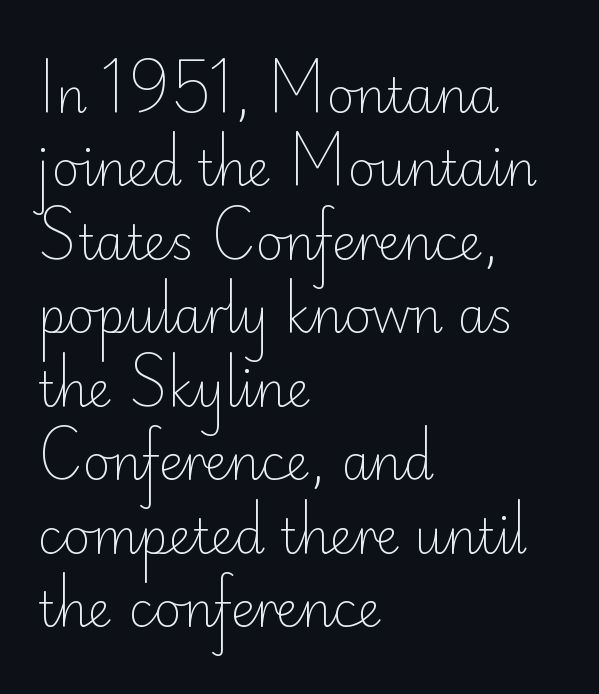
The image shows 48 px light sans-serif type, upright; set left-aligned, normal line spacing (1.53x), normal letter spacing, not underlined; low stroke contrast and a small x-height.
